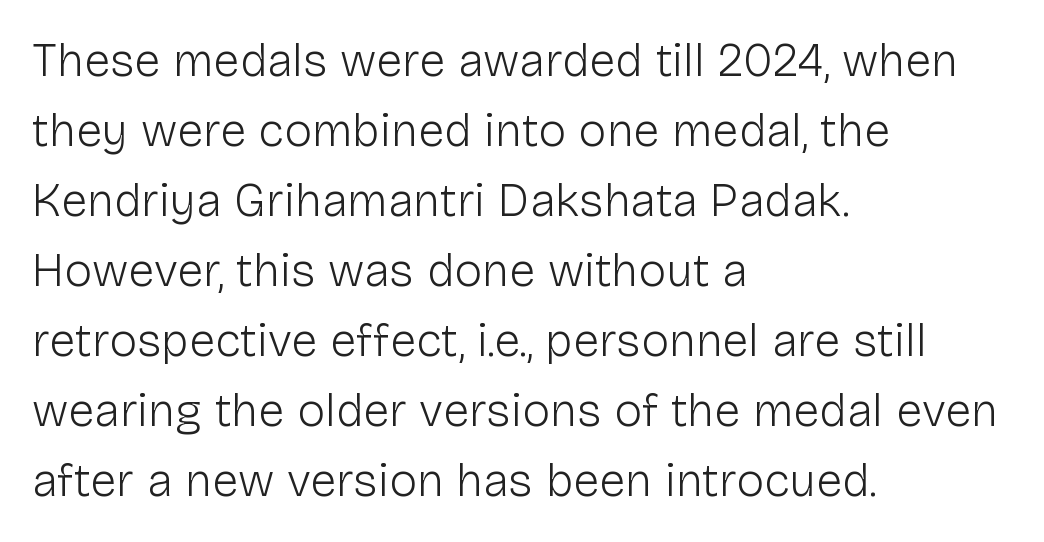
The image shows 47 px light sans-serif type, upright; set left-aligned, normal line spacing (1.49x), normal letter spacing, not underlined; low stroke contrast and a medium x-height.
